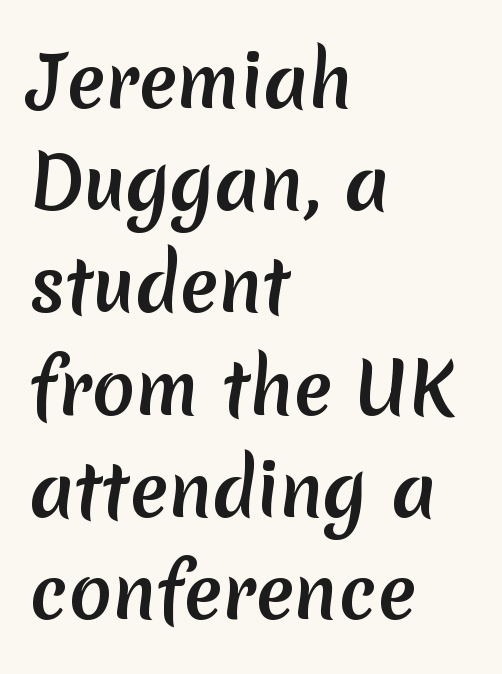
{"serif": "no", "bold": "yes", "weight": "semibold", "width": "normal", "stroke_contrast": "low", "x_height": "medium", "monospaced": "no", "underline": "no", "align": "left", "line_spacing": "normal", "line_spacing_ratio": 1.44, "letter_spacing": "normal", "letter_spacing_em": 0.0, "glyph_px": 71}
